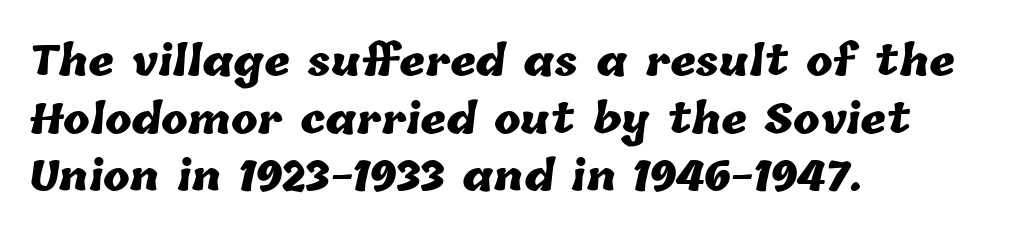
Q: Is the text bold? A: Yes.
Q: Is the text underlined? A: No.
Q: How is the paragraph aligned? A: Left-aligned.
Q: Is the spacing between letters normal or unusually wide? A: Normal.
Q: Is the spacing between lines tight, normal or loose? A: Normal.
Q: Width (condensed, normal, or wide)? A: Normal.
Q: Stroke contrast? A: Low.
Q: x-height? A: Medium.
Q: Monospaced? A: No.
